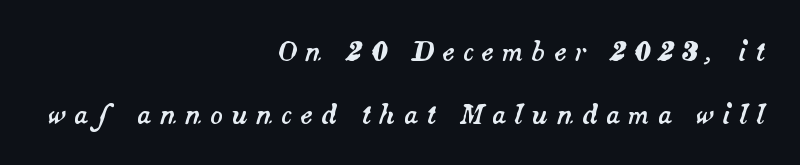
Substantial extra tracking has been applied to these lines. Only glyphs here, with clear space below each row. The vertical gap from one line to the next is large. Typeset ragged left — the right edge is the straight one. The letters are slanted; this is an italic face.
